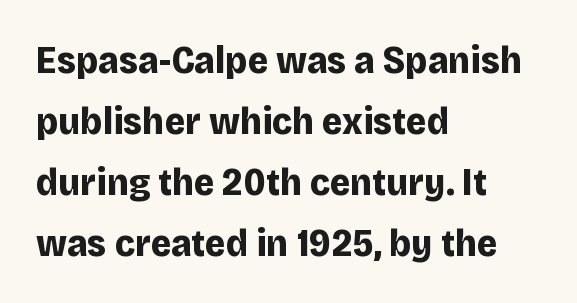
{"serif": "no", "italic": "no", "bold": "yes", "weight": "bold", "width": "normal", "stroke_contrast": "low", "x_height": "large", "monospaced": "no", "underline": "no", "align": "left", "line_spacing": "normal", "line_spacing_ratio": 1.56, "letter_spacing": "normal", "letter_spacing_em": 0.0, "glyph_px": 39}
